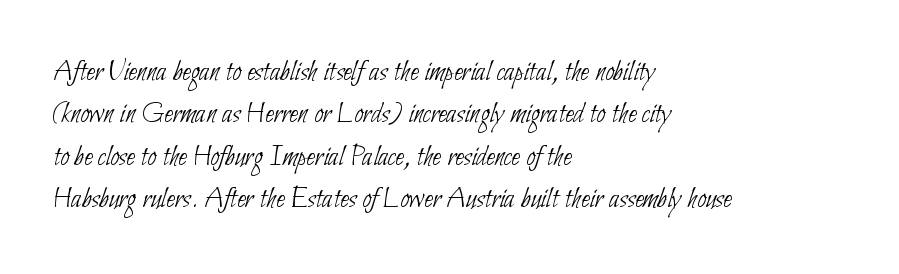
This sample uses a sans-serif face. All the whitespace from short lines collects on the right. The vertical gap from one line to the next is medium. Spacing verdict: proportional, widths tailored to each character. The typeface has the unassuming heft of standard copy or less. Descender tails drop into unmarked territory.
